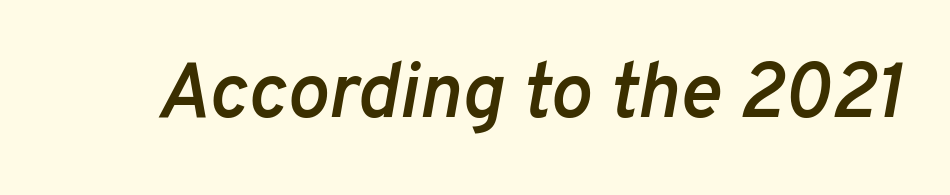
Spacing between characters is what you'd get straight out of the box. Designer's note — italics engaged. Emphasis by weight is partial: semibold. Note the varied advance widths — an 'i' is clearly narrower than an 'm'.
